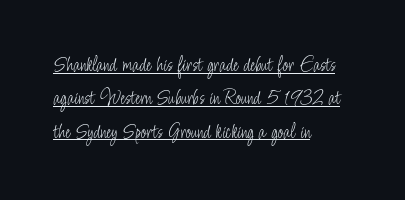
{"bold": "no", "underline": "yes", "align": "left", "line_spacing": "normal", "line_spacing_ratio": 1.59, "letter_spacing": "normal", "letter_spacing_em": 0.0, "glyph_px": 21}
